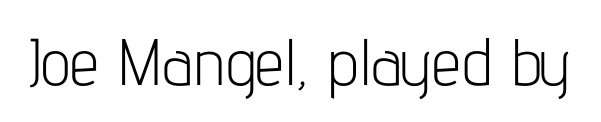
Letter spacing: default. Are there feet on the stems? There aren't — it's a sans. Unmarked baselines from the first word to the last. Do the letters lean? They stand straight.
